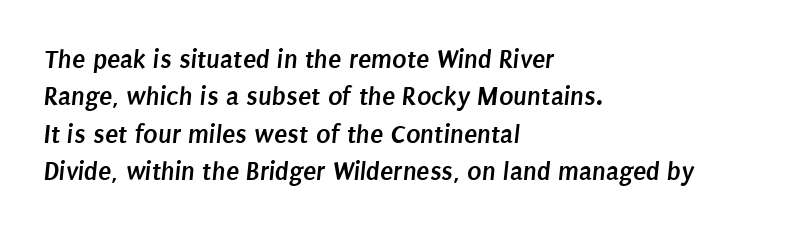
The image shows 27 px bold type; set left-aligned, normal line spacing (1.38x), normal letter spacing, not underlined.
